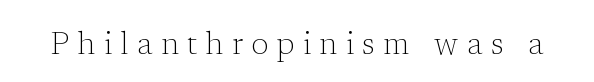
Q: Is the text bold? A: No.
Q: Is the text italic (slanted)? A: No, it is upright.
Q: Is the typeface a serif or a sans-serif typeface? A: Serif.
Q: Is the text underlined? A: No.
Q: Is the spacing between letters normal or unusually wide? A: Unusually wide.
Q: Width (condensed, normal, or wide)? A: Normal.
Q: Stroke contrast? A: Low.
Q: x-height? A: Medium.
Q: Monospaced? A: No.
